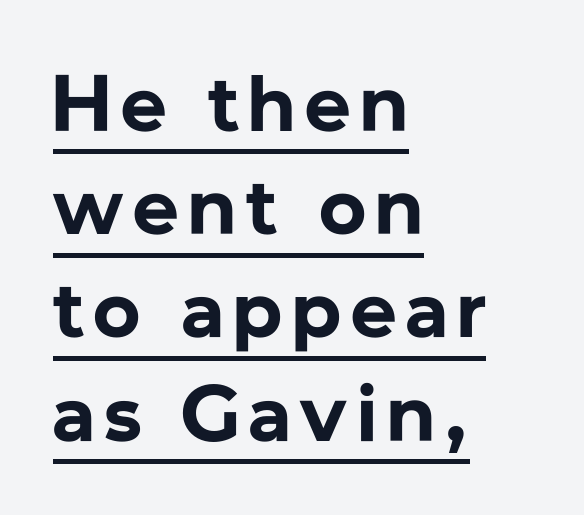
{"serif": "no", "italic": "no", "bold": "yes", "weight": "bold", "width": "normal", "stroke_contrast": "low", "x_height": "medium", "monospaced": "no", "underline": "yes", "align": "left", "line_spacing": "normal", "line_spacing_ratio": 1.29, "glyph_px": 80}
